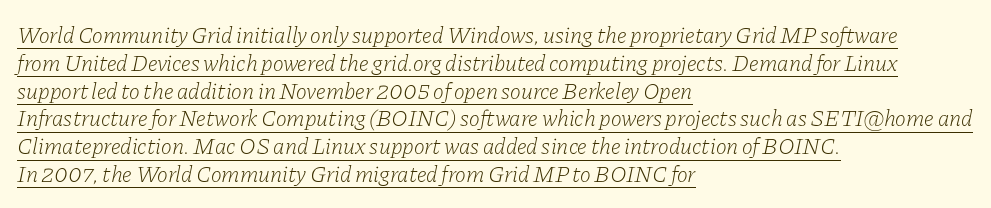
Looks like someone drew a line under every word here. These lines keep a tight, regular rhythm from letter to letter. Where is the straight margin? On the left. Unbolded letterforms with no extra heft. Would a proofreader flag this as italicized? Yes.
